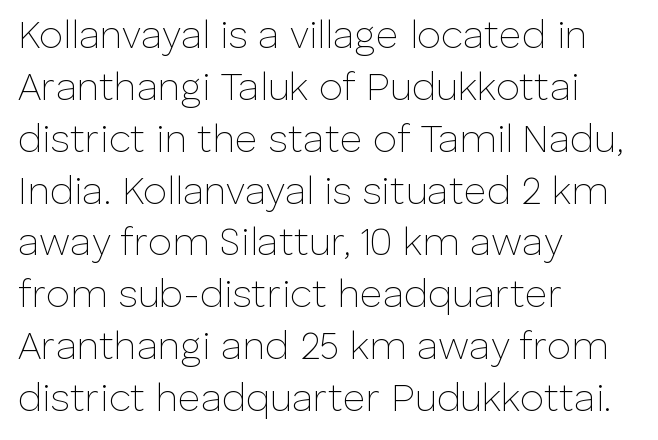
The image shows 39 px thin sans-serif type, upright; set left-aligned, normal line spacing (1.33x), normal letter spacing, not underlined; low stroke contrast and a medium x-height.
